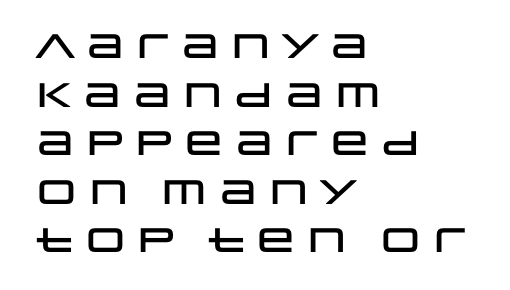
Q: Is the text italic (slanted)? A: No, it is upright.
Q: Is the typeface a serif or a sans-serif typeface? A: Sans-serif.
Q: Is the text underlined? A: No.
Q: How is the paragraph aligned? A: Left-aligned.
Q: Is the spacing between letters normal or unusually wide? A: Normal.
Q: Is the spacing between lines tight, normal or loose? A: Normal.
Q: Width (condensed, normal, or wide)? A: Wide.
Q: Stroke contrast? A: Low.
Q: x-height? A: Large.
Q: Monospaced? A: No.
